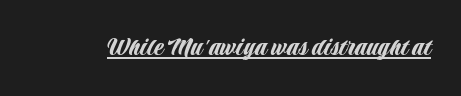
{"serif": "no", "width": "condensed", "stroke_contrast": "low", "x_height": "large", "monospaced": "no", "underline": "yes", "letter_spacing": "normal", "letter_spacing_em": 0.0, "glyph_px": 28}
